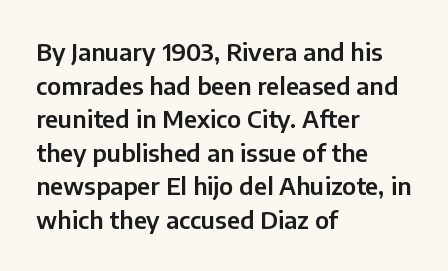
{"italic": "no", "underline": "no", "align": "left", "line_spacing": "normal", "line_spacing_ratio": 1.4, "letter_spacing": "normal", "letter_spacing_em": 0.0, "glyph_px": 24}
